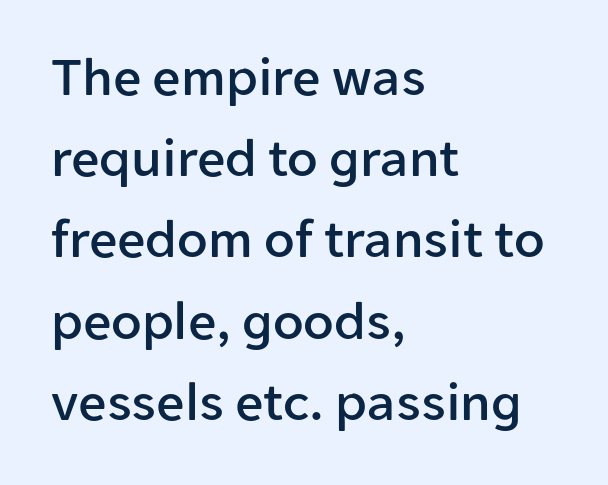
The image shows 56 px sans-serif type, upright; set left-aligned, normal line spacing (1.45x), normal letter spacing, not underlined; low stroke contrast and a medium x-height.
